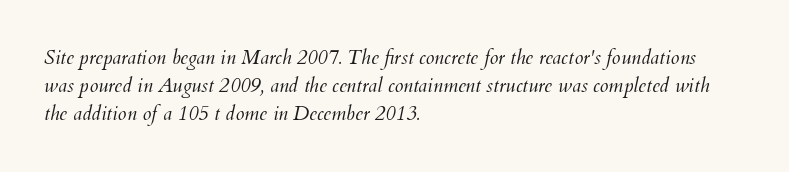
Each line starts at the same left margin while the right side varies. Heft: none added — not bold. Default kerning and tracking; the words read as compact shapes. Honestly, the row spacing looks completely unremarkable. Glance below the letters and you will spot only blank space.
